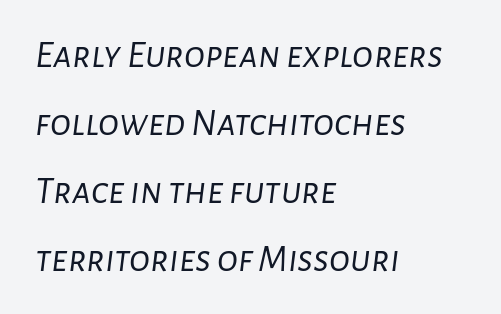
Q: Is the text bold? A: No.
Q: Is the text italic (slanted)? A: Yes, it leans right by about 7 degrees.
Q: Is the text underlined? A: No.
Q: How is the paragraph aligned? A: Left-aligned.
Q: Is the spacing between letters normal or unusually wide? A: Normal.
Q: Width (condensed, normal, or wide)? A: Normal.
Q: Stroke contrast? A: Low.
Q: x-height? A: Medium.
Q: Monospaced? A: No.
